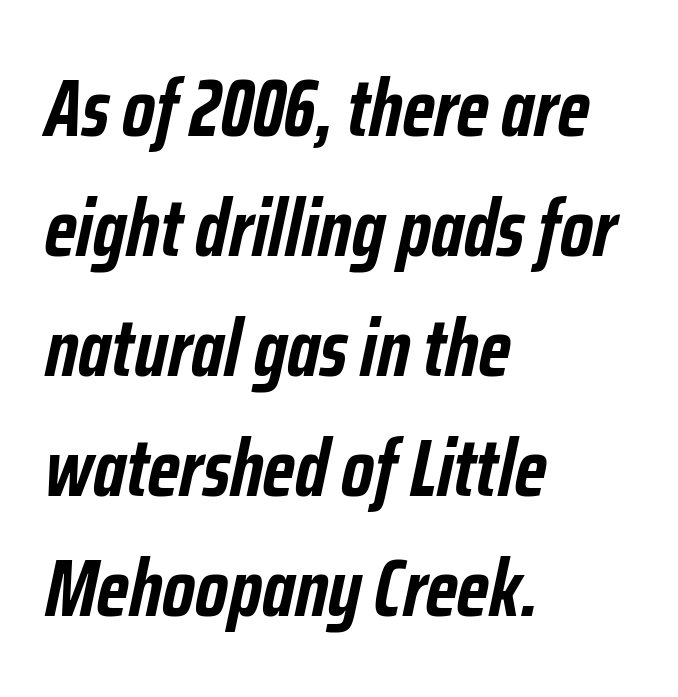
The image shows 80 px semibold, condensed type, italic (leaning right); set left-aligned, normal line spacing (1.5x), normal letter spacing, not underlined; low stroke contrast and a medium x-height.
